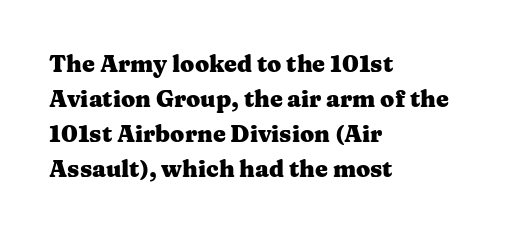
{"italic": "no", "bold": "yes", "underline": "no", "align": "left", "line_spacing": "normal", "line_spacing_ratio": 1.52, "letter_spacing": "normal", "letter_spacing_em": 0.0, "glyph_px": 23}
